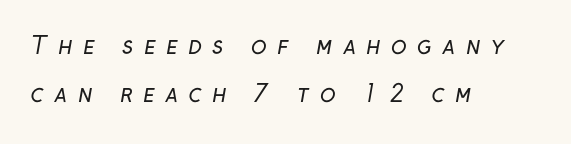
{"bold": "no", "underline": "no", "align": "left", "line_spacing": "loose", "line_spacing_ratio": 2.09, "letter_spacing": "wide", "letter_spacing_em": 0.45, "glyph_px": 23}
